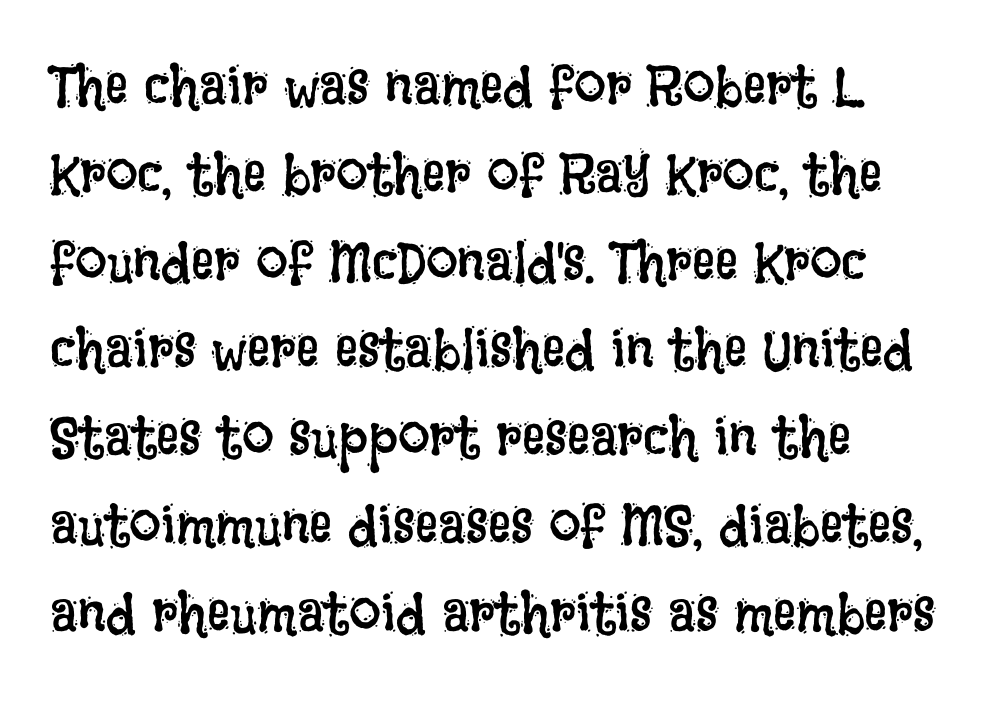
Q: Is the text bold? A: No.
Q: Is the text italic (slanted)? A: No, it is upright.
Q: Is the text underlined? A: No.
Q: How is the paragraph aligned? A: Left-aligned.
Q: Is the spacing between letters normal or unusually wide? A: Normal.
Q: Is the spacing between lines tight, normal or loose? A: Normal.
Q: Width (condensed, normal, or wide)? A: Condensed.
Q: Stroke contrast? A: Low.
Q: x-height? A: Large.
Q: Monospaced? A: No.
